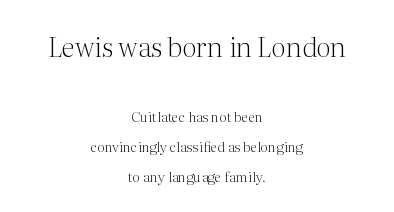
What's the leading like? Stretched, with rows far apart. Teacher's note: observe the equal gaps on both sides — that is centered alignment. The letters sit at their default tracking, neither squeezed nor spread. Quick note: underline off. The typesetting does not lean heavy: it is not bold. Whoever set this made the first block the dominant, larger element.
